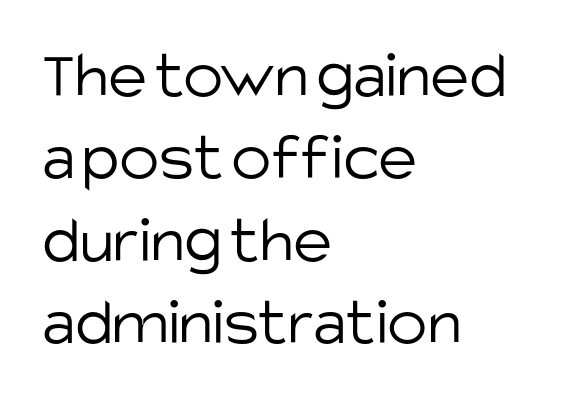
{"serif": "no", "italic": "no", "bold": "no", "weight": "light", "width": "normal", "stroke_contrast": "low", "x_height": "large", "monospaced": "no", "underline": "no", "align": "left", "line_spacing_ratio": 1.23, "letter_spacing": "normal", "letter_spacing_em": 0.0, "glyph_px": 67}
